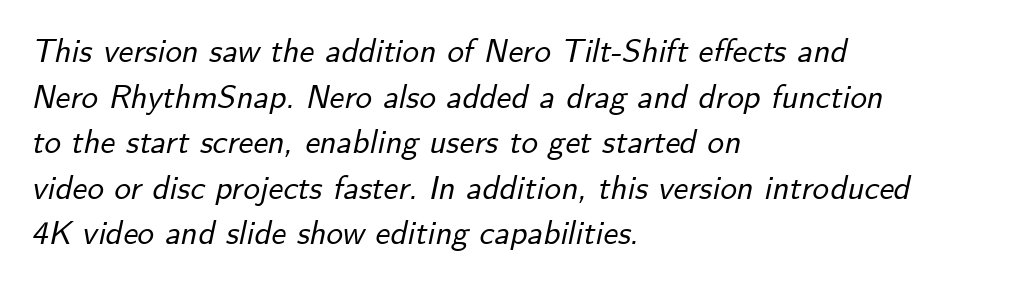
The strip under each line holds only bare page. The face used here is proportionally spaced, like ordinary book or web type. These lines keep a tight, regular rhythm from letter to letter. Visually the block forms a straight wall on the left and a jagged coastline on the right. This sample uses an oblique cut, with every glyph tilted off the vertical.
